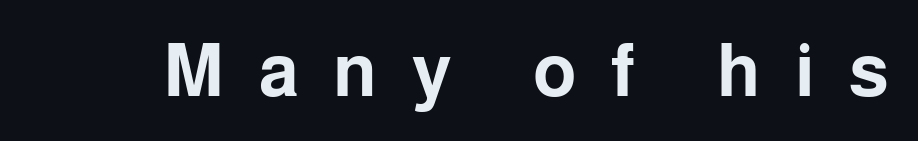
{"serif": "no", "italic": "no", "bold": "yes", "weight": "bold", "width": "normal", "stroke_contrast": "low", "x_height": "medium", "monospaced": "no", "underline": "no", "letter_spacing": "wide", "letter_spacing_em": 0.47, "glyph_px": 73}
